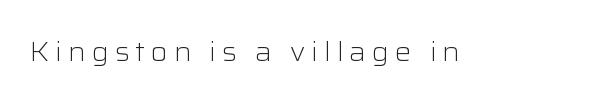
Q: Is the text bold? A: No.
Q: Is the text italic (slanted)? A: No, it is upright.
Q: Is the text underlined? A: No.
Q: Is the spacing between letters normal or unusually wide? A: Unusually wide.
